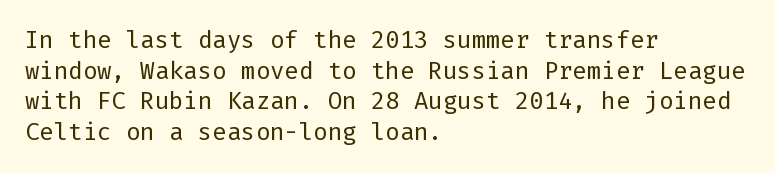
Q: Is the text bold? A: No.
Q: Is the text italic (slanted)? A: No, it is upright.
Q: Is the text underlined? A: No.
Q: How is the paragraph aligned? A: Left-aligned.
Q: Is the spacing between letters normal or unusually wide? A: Normal.
Q: Is the spacing between lines tight, normal or loose? A: Normal.
